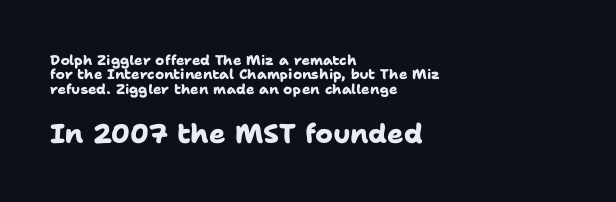
The image shows 27 px bold type; set left-aligned, tight line spacing (1.03x), normal letter spacing, not underlined; the second (bottom) block is 1.93x larger.
